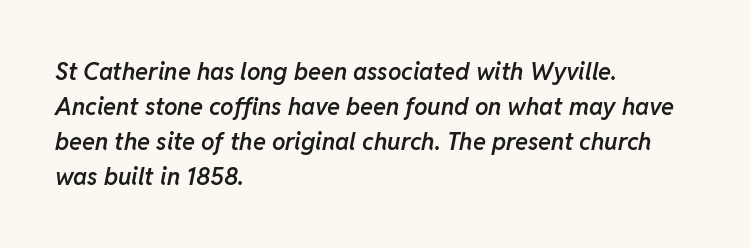
Q: Is the text bold? A: Semi-bold.
Q: Is the text italic (slanted)? A: Yes, it leans right by about 11 degrees.
Q: Is the text underlined? A: No.
Q: How is the paragraph aligned? A: Left-aligned.
Q: Is the spacing between letters normal or unusually wide? A: Normal.
Q: Is the spacing between lines tight, normal or loose? A: Normal.
